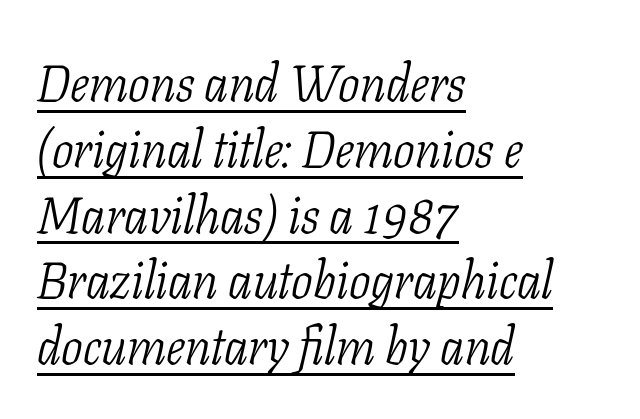
The glyphs are accompanied by a horizontal stroke just below them. Character widths vary here, with narrow letters taking less room than wide ones. These lines stack with their left ends in a neat column. To sum up the face: it has serifs. These glyphs show unthickened strokes, regular width or finer.
